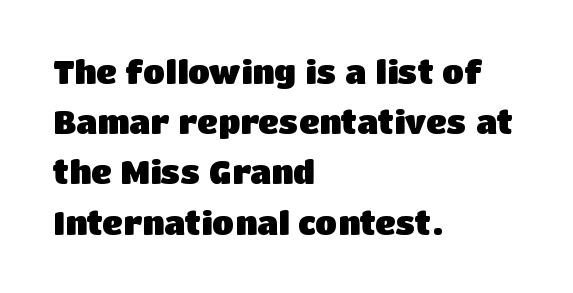
The image shows 32 px heavy sans-serif type, upright; set left-aligned, normal line spacing (1.57x), normal letter spacing, not underlined; low stroke contrast and a large x-height.
